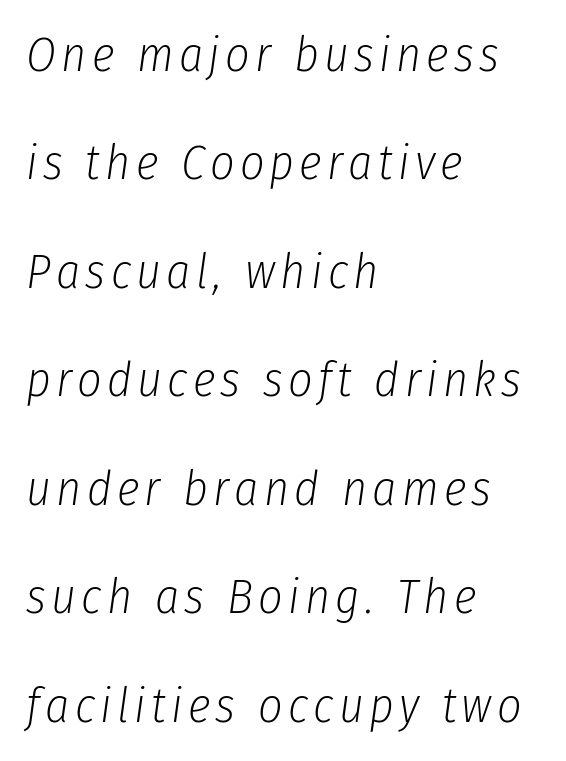
The image shows 48 px light, condensed type, italic (leaning right); set left-aligned, loose line spacing (2.26x), not underlined; low stroke contrast and a medium x-height.
